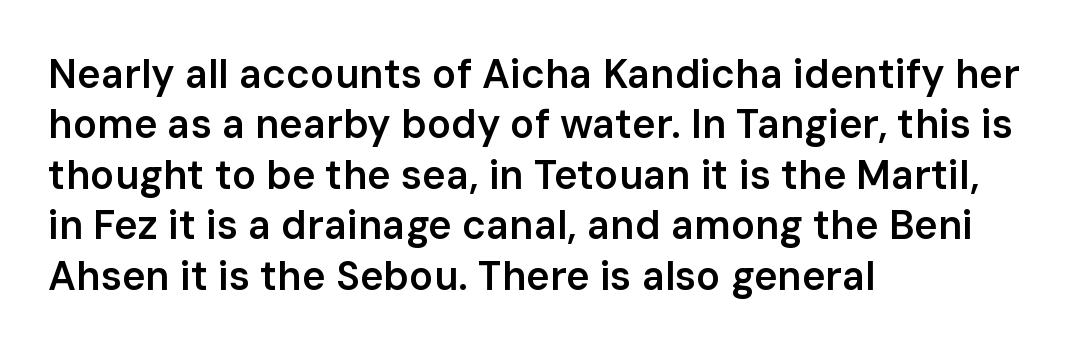
{"serif": "no", "italic": "no", "bold": "semi", "weight": "semibold", "width": "normal", "stroke_contrast": "low", "x_height": "medium", "monospaced": "no", "underline": "no", "align": "left", "line_spacing": "normal", "line_spacing_ratio": 1.26, "letter_spacing": "normal", "letter_spacing_em": 0.0, "glyph_px": 40}
